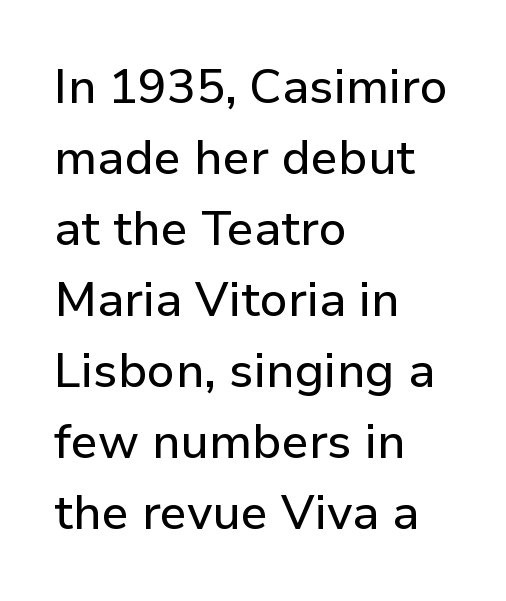
Anything drawn beneath the words? Only blank space. Between one letter and the next there's only the usual sliver of space. Look at the bottom of the vertical strokes: they stop flat, with no serifs. This sample keeps an unexceptional amount of space between lines. Caption: multi-line text, flush left, ragged right.
